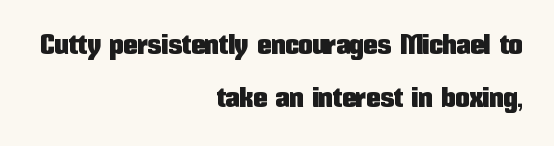
{"serif": "no", "italic": "no", "width": "condensed", "stroke_contrast": "low", "x_height": "medium", "monospaced": "no", "underline": "no", "align": "right", "line_spacing_ratio": 1.88, "letter_spacing": "normal", "letter_spacing_em": 0.0, "glyph_px": 28}
